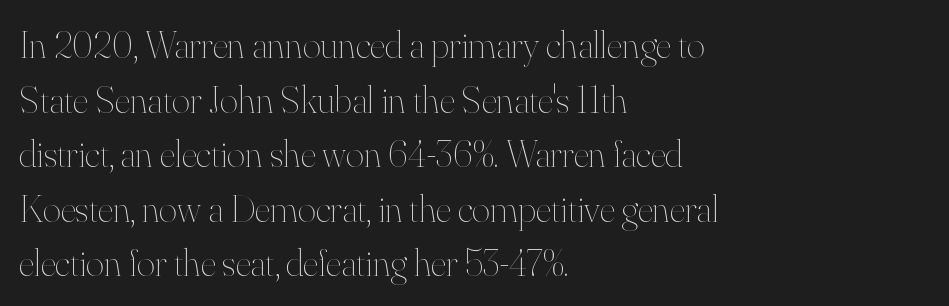
Q: Is the text bold? A: No.
Q: Is the text italic (slanted)? A: No, it is upright.
Q: Is the text underlined? A: No.
Q: How is the paragraph aligned? A: Left-aligned.
Q: Is the spacing between letters normal or unusually wide? A: Normal.
Q: Is the spacing between lines tight, normal or loose? A: Normal.
Q: Width (condensed, normal, or wide)? A: Normal.
Q: Stroke contrast? A: High.
Q: x-height? A: Small.
Q: Monospaced? A: No.
